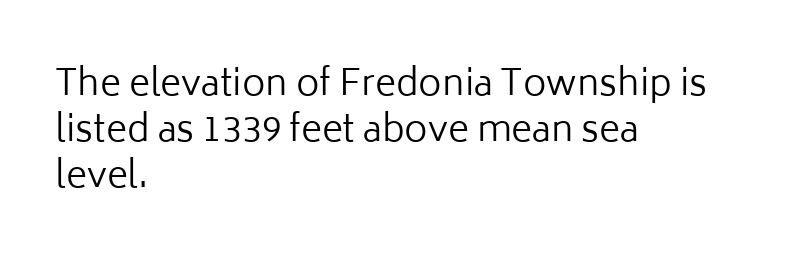
The image shows 36 px regular-weight sans-serif type, upright; set left-aligned, normal line spacing (1.28x), normal letter spacing, not underlined; low stroke contrast and a medium x-height.
